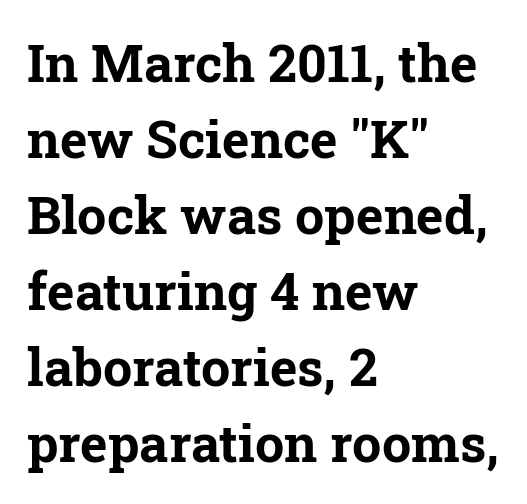
Q: Is the text bold? A: Yes.
Q: Is the text italic (slanted)? A: No, it is upright.
Q: Is the typeface a serif or a sans-serif typeface? A: Serif.
Q: Is the text underlined? A: No.
Q: How is the paragraph aligned? A: Left-aligned.
Q: Is the spacing between letters normal or unusually wide? A: Normal.
Q: Is the spacing between lines tight, normal or loose? A: Normal.
Q: Width (condensed, normal, or wide)? A: Normal.
Q: Stroke contrast? A: Low.
Q: x-height? A: Medium.
Q: Monospaced? A: No.
